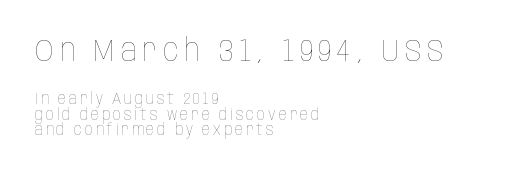
The image shows 32 px thin, condensed type, upright; set left-aligned, tight line spacing (0.96x), not underlined; the first (top) block is 2.0x larger; low stroke contrast and a large x-height.
